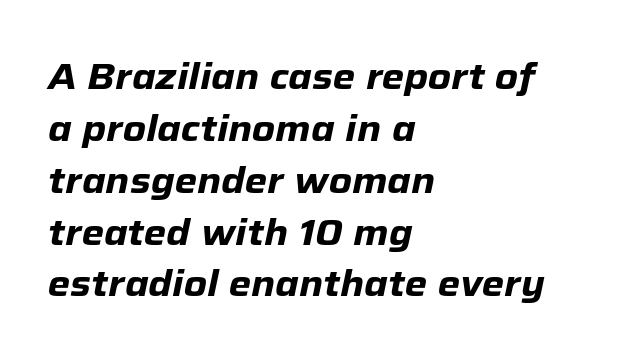
A dark, heavy texture on the line: the type is bold. A clean baseline with only descenders dipping below it. Character widths vary here, with narrow letters taking less room than wide ones. Baseline-to-baseline distance is the conventional proportion of letter height.
